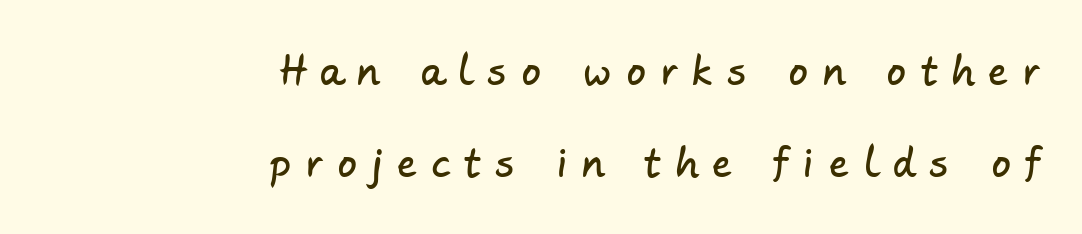
{"serif": "no", "width": "normal", "stroke_contrast": "low", "x_height": "small", "monospaced": "no", "underline": "no", "align": "right", "line_spacing": "loose", "line_spacing_ratio": 2.41, "letter_spacing": "wide", "letter_spacing_em": 0.4, "glyph_px": 38}
